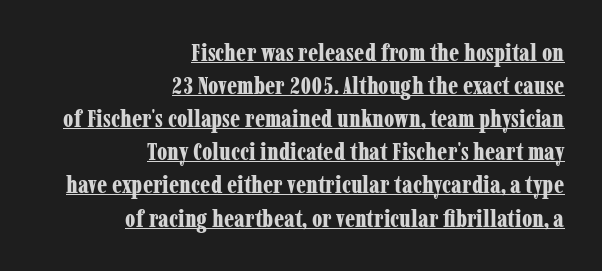
{"italic": "no", "bold": "yes", "underline": "yes", "align": "right", "line_spacing": "normal", "line_spacing_ratio": 1.38, "letter_spacing": "normal", "letter_spacing_em": 0.0, "glyph_px": 24}
